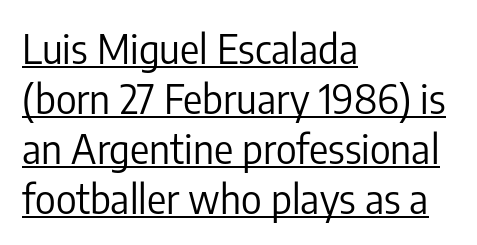
The image shows 40 px regular-weight, condensed sans-serif type, upright; set left-aligned, normal line spacing (1.25x), normal letter spacing, underlined; low stroke contrast and a medium x-height.
